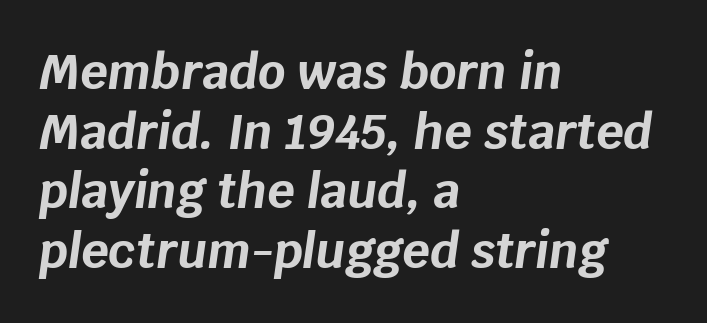
The passage shown is not underscored anywhere. If you drew a line through each stem, it would be angled. Each letter keeps its own natural width here, so spacing adapts to shape. Stroke thickness is high; the sample reads as a true bold. No extra tracking has been applied to these lines. The rendering anchors every line to the left-hand side.
